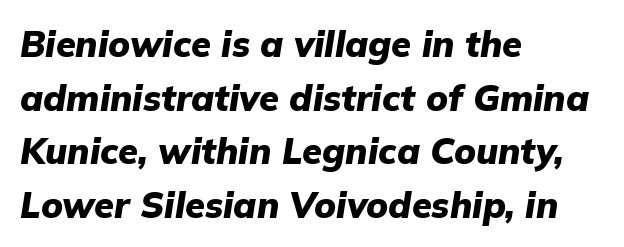
Q: Is the text bold? A: Yes.
Q: Is the text italic (slanted)? A: Yes, it leans right by about 9 degrees.
Q: Is the text underlined? A: No.
Q: How is the paragraph aligned? A: Left-aligned.
Q: Is the spacing between letters normal or unusually wide? A: Normal.
Q: Is the spacing between lines tight, normal or loose? A: Normal.
Q: Width (condensed, normal, or wide)? A: Normal.
Q: Stroke contrast? A: Low.
Q: x-height? A: Medium.
Q: Monospaced? A: No.
